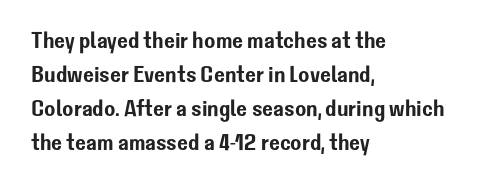
The image shows 23 px text type, upright; set left-aligned, normal line spacing (1.48x), normal letter spacing, not underlined.
